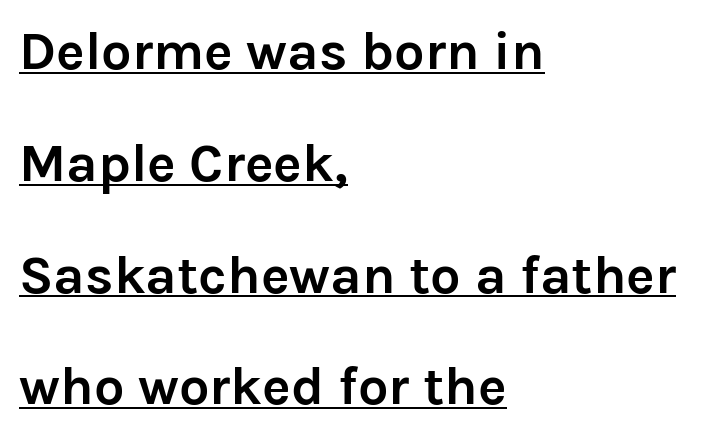
Q: Is the text bold? A: Yes.
Q: Is the text italic (slanted)? A: No, it is upright.
Q: Is the typeface a serif or a sans-serif typeface? A: Sans-serif.
Q: Is the text underlined? A: Yes.
Q: How is the paragraph aligned? A: Left-aligned.
Q: Is the spacing between letters normal or unusually wide? A: Normal.
Q: Is the spacing between lines tight, normal or loose? A: Loose.
Q: Width (condensed, normal, or wide)? A: Normal.
Q: Stroke contrast? A: Low.
Q: x-height? A: Medium.
Q: Monospaced? A: No.
